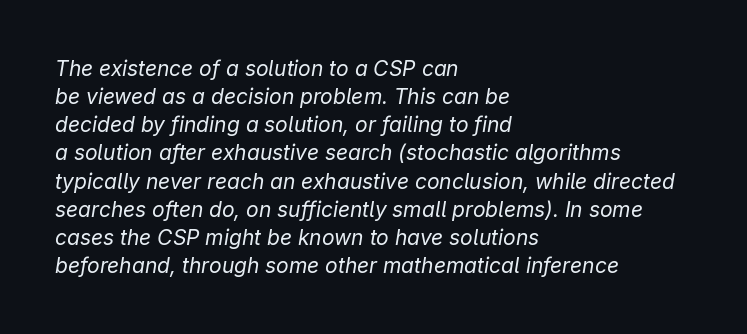
The image shows 21 px text type, italic (leaning right); set left-aligned, normal line spacing (1.34x), normal letter spacing, not underlined.
